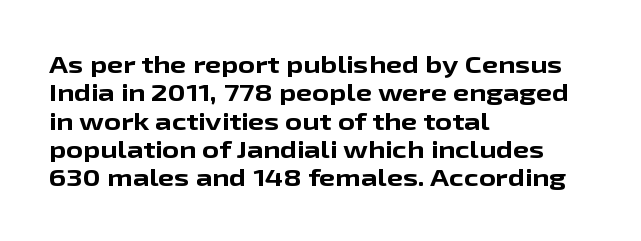
Q: Is the text bold? A: Yes.
Q: Is the text italic (slanted)? A: No, it is upright.
Q: Is the text underlined? A: No.
Q: How is the paragraph aligned? A: Left-aligned.
Q: Is the spacing between letters normal or unusually wide? A: Normal.
